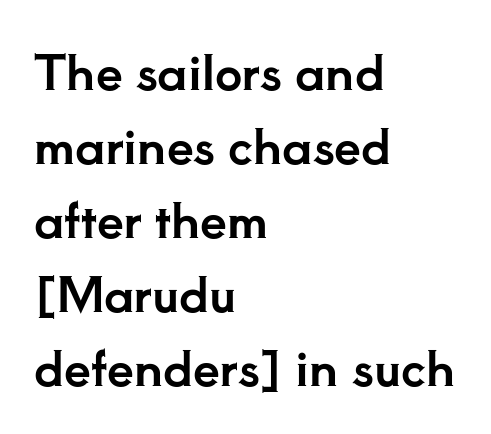
The leading is moderate, giving the passage an even texture. A roman cut, with each character standing at attention. A typesetter would label this face a serif. Descender tails drop into unmarked territory.
